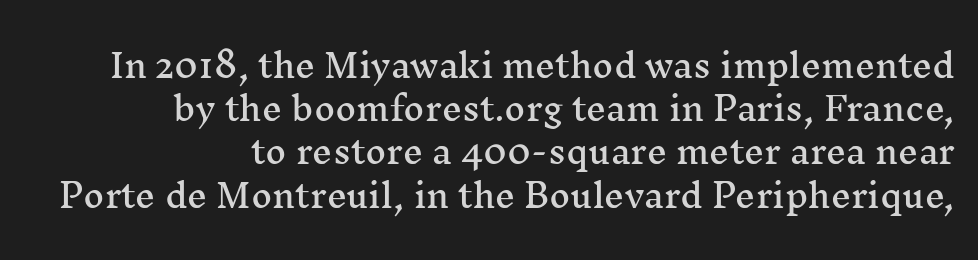
The image shows 32 px wide serif type, upright; set right-aligned, normal line spacing (1.35x), normal letter spacing, not underlined; medium stroke contrast and a medium x-height.
